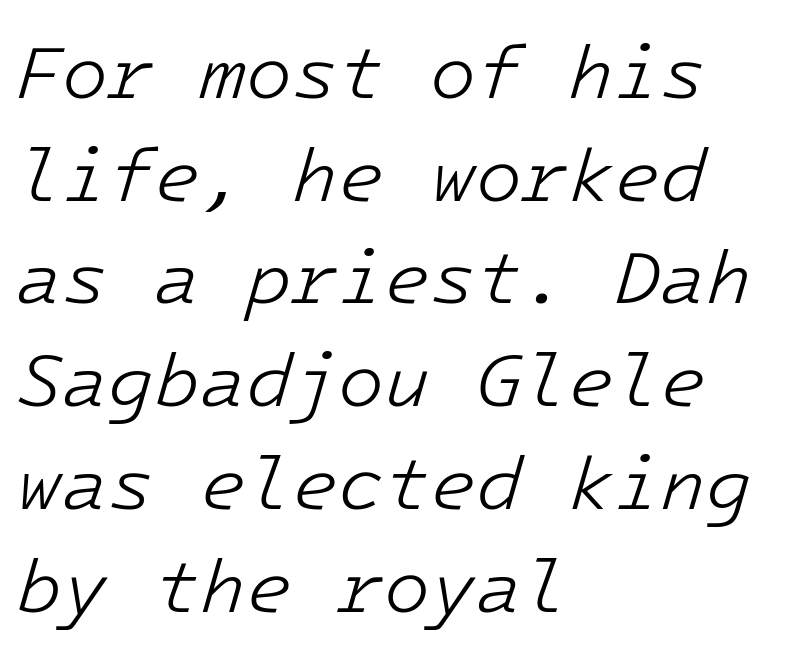
{"italic": "yes", "lean": "right", "slant_degrees": 16, "bold": "no", "weight": "light", "width": "normal", "stroke_contrast": "low", "x_height": "medium", "underline": "no", "align": "left", "line_spacing": "normal", "line_spacing_ratio": 1.37, "letter_spacing": "normal", "letter_spacing_em": 0.0, "glyph_px": 75}
